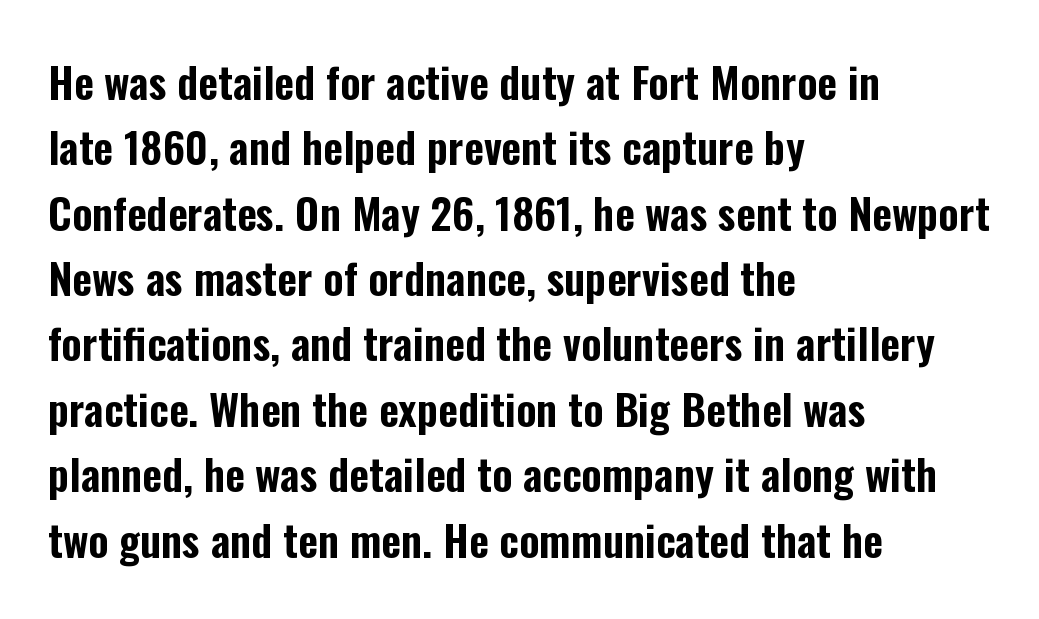
Q: Is the text italic (slanted)? A: No, it is upright.
Q: Is the typeface a serif or a sans-serif typeface? A: Sans-serif.
Q: Is the text underlined? A: No.
Q: How is the paragraph aligned? A: Left-aligned.
Q: Is the spacing between letters normal or unusually wide? A: Normal.
Q: Is the spacing between lines tight, normal or loose? A: Normal.
Q: Width (condensed, normal, or wide)? A: Condensed.
Q: Stroke contrast? A: Low.
Q: x-height? A: Medium.
Q: Monospaced? A: No.
